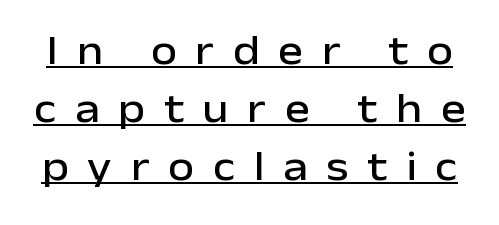
The image shows 42 px sans-serif type, upright; set normal line spacing (1.38x), unusually wide letter spacing (+0.45 em), underlined; low stroke contrast and a medium x-height.
